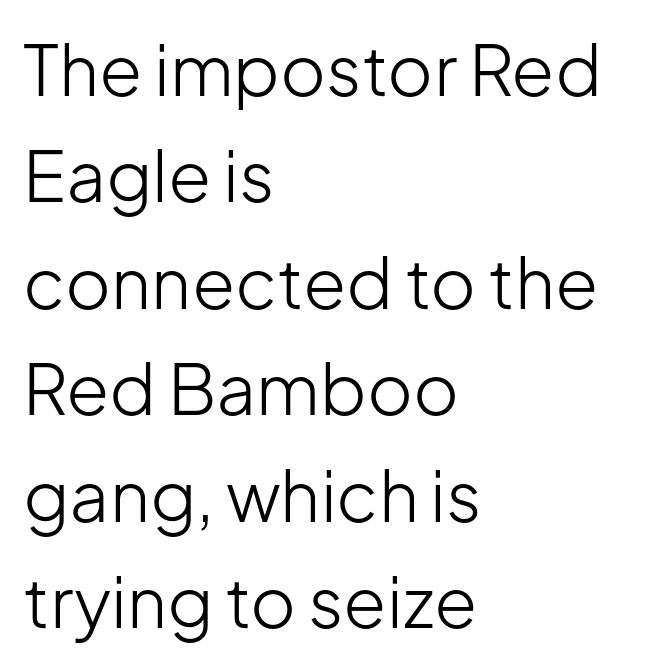
{"serif": "no", "italic": "no", "bold": "no", "weight": "light", "width": "normal", "stroke_contrast": "low", "x_height": "medium", "monospaced": "no", "underline": "no", "align": "left", "line_spacing": "normal", "line_spacing_ratio": 1.52, "letter_spacing": "normal", "letter_spacing_em": 0.0, "glyph_px": 70}
